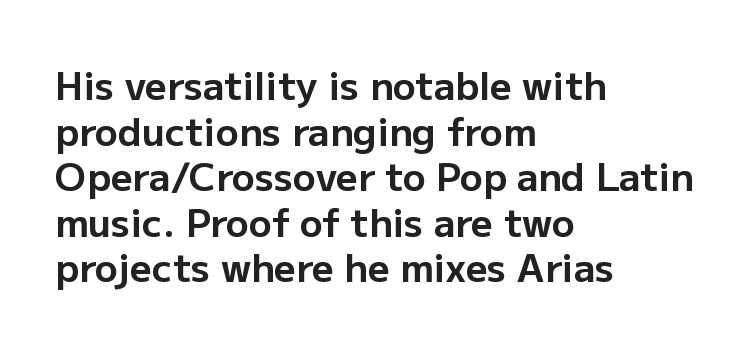
Q: Is the text bold? A: Yes.
Q: Is the text italic (slanted)? A: No, it is upright.
Q: Is the typeface a serif or a sans-serif typeface? A: Sans-serif.
Q: Is the text underlined? A: No.
Q: How is the paragraph aligned? A: Left-aligned.
Q: Is the spacing between letters normal or unusually wide? A: Normal.
Q: Width (condensed, normal, or wide)? A: Normal.
Q: Stroke contrast? A: Low.
Q: x-height? A: Medium.
Q: Monospaced? A: No.
